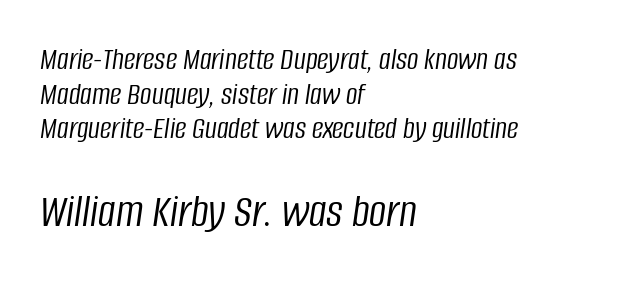
{"italic": "yes", "lean": "right", "slant_degrees": 8, "bold": "no", "weight": "light", "width": "condensed", "stroke_contrast": "low", "x_height": "large", "monospaced": "no", "underline": "no", "align": "left", "line_spacing": "tight", "line_spacing_ratio": 1.08, "letter_spacing": "normal", "letter_spacing_em": 0.0, "larger_block": "second", "size_ratio": 1.5, "glyph_px": 48}
